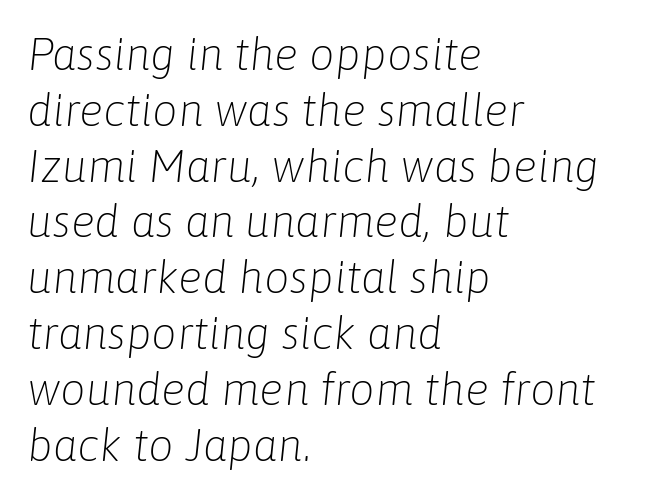
{"italic": "yes", "lean": "right", "slant_degrees": 6, "bold": "no", "weight": "light", "width": "normal", "stroke_contrast": "low", "x_height": "medium", "monospaced": "no", "underline": "no", "align": "left", "line_spacing_ratio": 1.24, "letter_spacing": "normal", "letter_spacing_em": 0.0, "glyph_px": 45}
